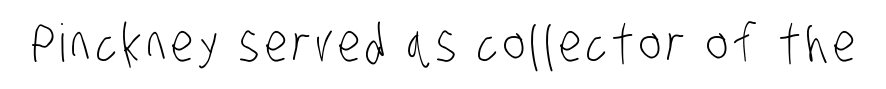
Spacing verdict: proportional, widths tailored to each character. On a weight scale, this lands at 450 or below. The passage shown is not underscored anywhere. Are there feet on the stems? There aren't — it's a sans.
